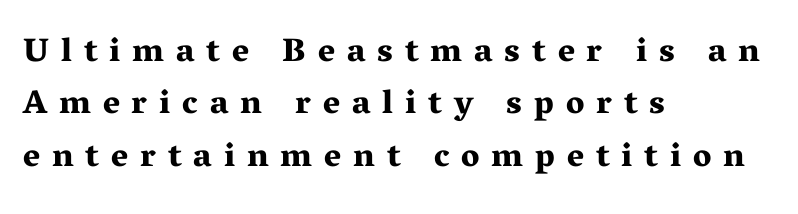
{"serif": "yes", "italic": "no", "bold": "yes", "weight": "bold", "width": "wide", "stroke_contrast": "medium", "x_height": "medium", "monospaced": "no", "underline": "no", "align": "left", "line_spacing": "normal", "line_spacing_ratio": 1.59, "letter_spacing": "wide", "letter_spacing_em": 0.36, "glyph_px": 33}
